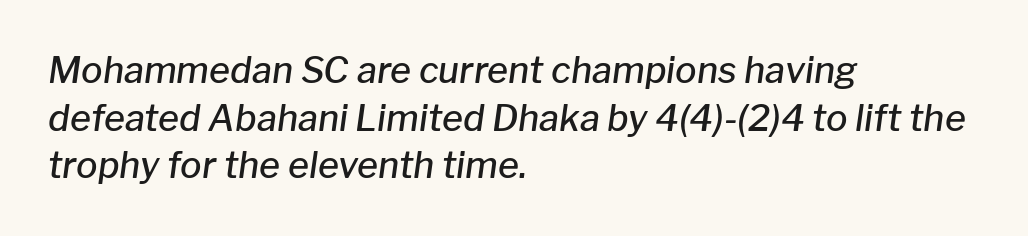
{"italic": "yes", "lean": "right", "slant_degrees": 8, "bold": "semi", "weight": "semibold", "width": "normal", "stroke_contrast": "low", "x_height": "medium", "monospaced": "no", "underline": "no", "align": "left", "line_spacing": "normal", "line_spacing_ratio": 1.32, "letter_spacing": "normal", "letter_spacing_em": 0.0, "glyph_px": 36}
